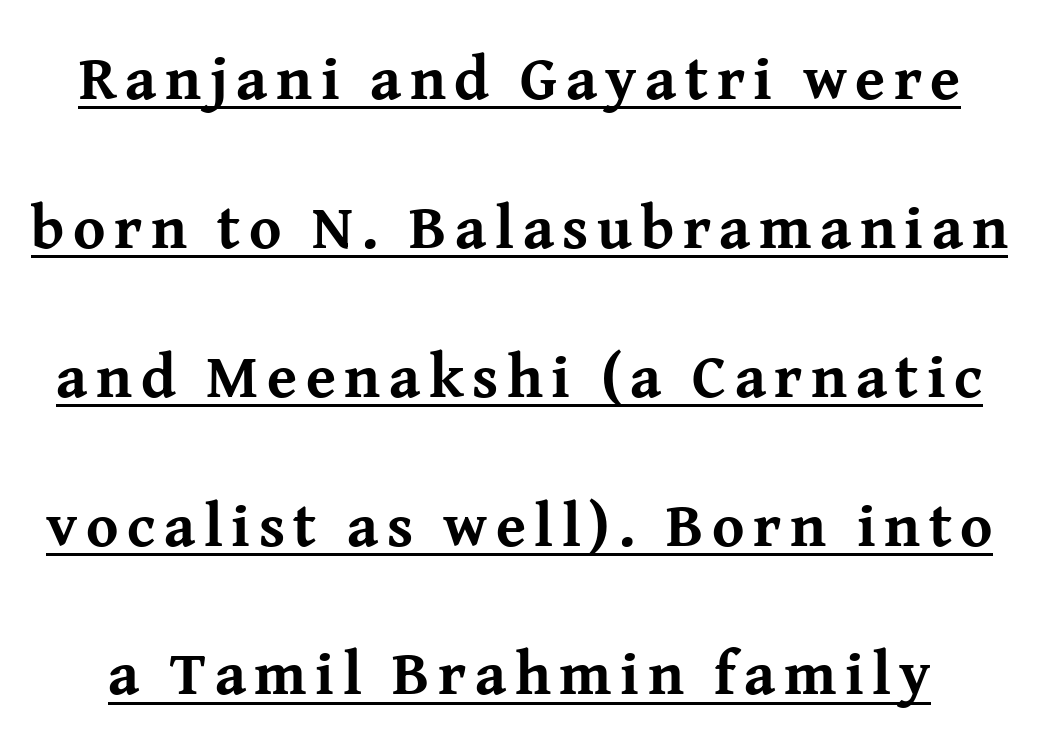
{"serif": "yes", "italic": "no", "bold": "yes", "weight": "bold", "width": "normal", "stroke_contrast": "medium", "x_height": "medium", "monospaced": "no", "underline": "yes", "line_spacing": "loose", "line_spacing_ratio": 2.44, "glyph_px": 61}
